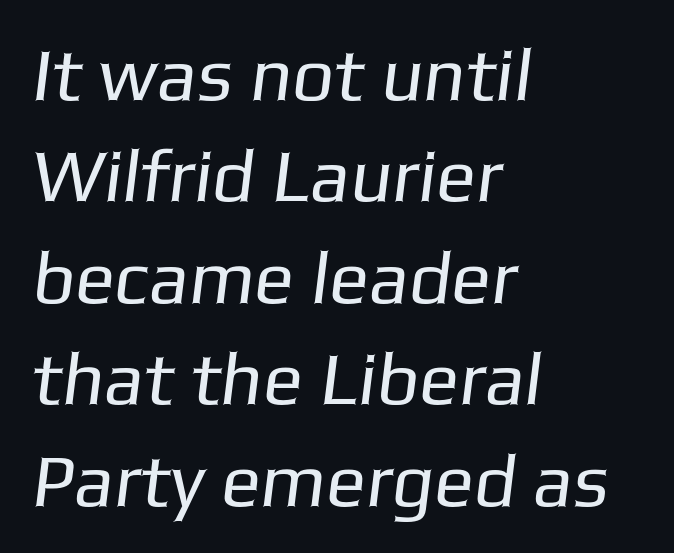
Q: Is the text bold? A: No.
Q: Is the typeface a serif or a sans-serif typeface? A: Sans-serif.
Q: Is the text underlined? A: No.
Q: How is the paragraph aligned? A: Left-aligned.
Q: Is the spacing between letters normal or unusually wide? A: Normal.
Q: Is the spacing between lines tight, normal or loose? A: Normal.
Q: Width (condensed, normal, or wide)? A: Normal.
Q: Stroke contrast? A: Low.
Q: x-height? A: Medium.
Q: Monospaced? A: No.
